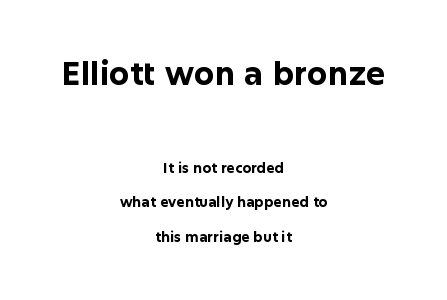
{"serif": "no", "italic": "no", "bold": "yes", "weight": "bold", "width": "normal", "stroke_contrast": "low", "x_height": "medium", "monospaced": "no", "underline": "no", "align": "center", "line_spacing": "loose", "line_spacing_ratio": 2.47, "letter_spacing": "normal", "letter_spacing_em": 0.0, "larger_block": "first", "size_ratio": 2.29, "glyph_px": 32}
